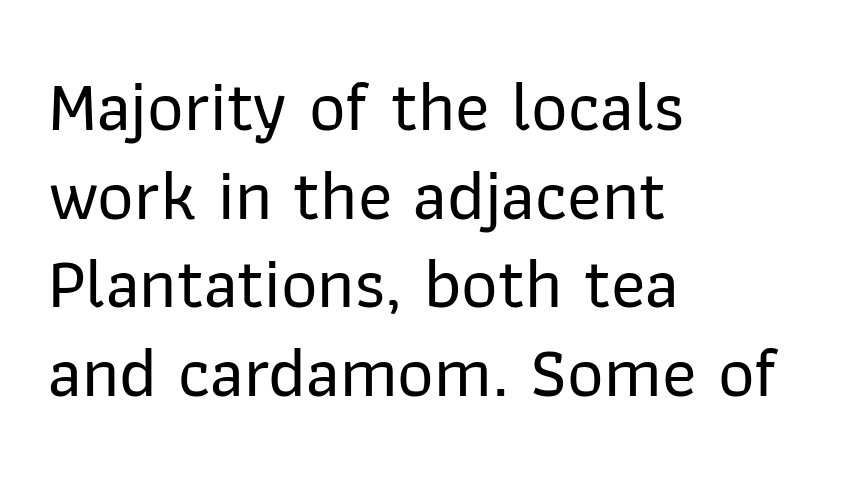
The image shows 71 px sans-serif type, upright; set left-aligned, normal line spacing (1.25x), normal letter spacing, not underlined; low stroke contrast and a medium x-height.
